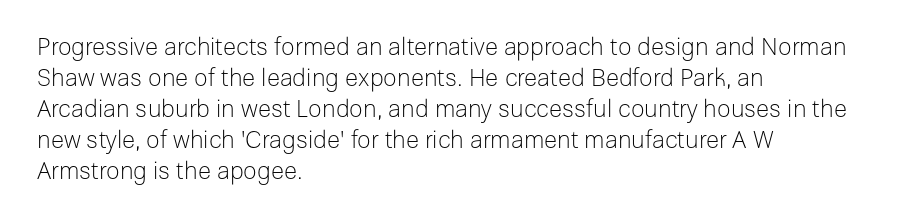
{"italic": "no", "bold": "no", "underline": "no", "align": "left", "line_spacing": "normal", "line_spacing_ratio": 1.29, "letter_spacing": "normal", "letter_spacing_em": 0.0, "glyph_px": 24}
